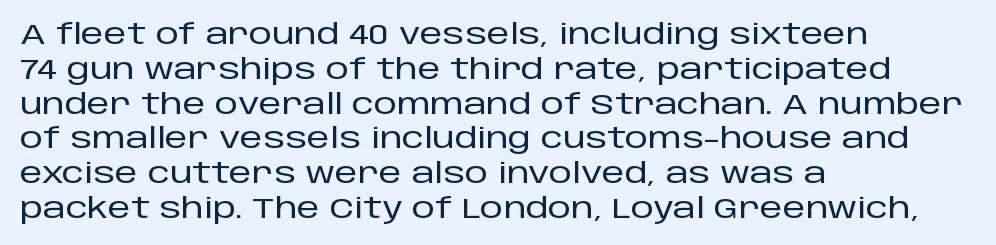
Q: Is the text italic (slanted)? A: No, it is upright.
Q: Is the typeface a serif or a sans-serif typeface? A: Sans-serif.
Q: Is the text underlined? A: No.
Q: How is the paragraph aligned? A: Left-aligned.
Q: Is the spacing between letters normal or unusually wide? A: Normal.
Q: Width (condensed, normal, or wide)? A: Normal.
Q: Stroke contrast? A: Low.
Q: x-height? A: Large.
Q: Monospaced? A: No.
